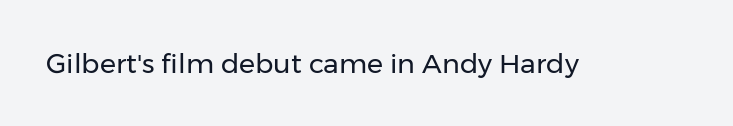
Q: Is the text bold? A: No.
Q: Is the text italic (slanted)? A: No, it is upright.
Q: Is the text underlined? A: No.
Q: Is the spacing between letters normal or unusually wide? A: Normal.
